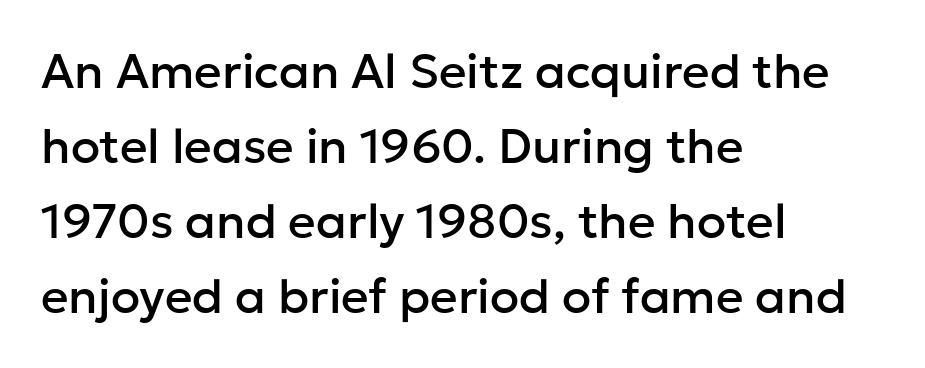
The image shows 48 px sans-serif type, upright; set left-aligned, normal line spacing (1.56x), normal letter spacing, not underlined; low stroke contrast and a medium x-height.
